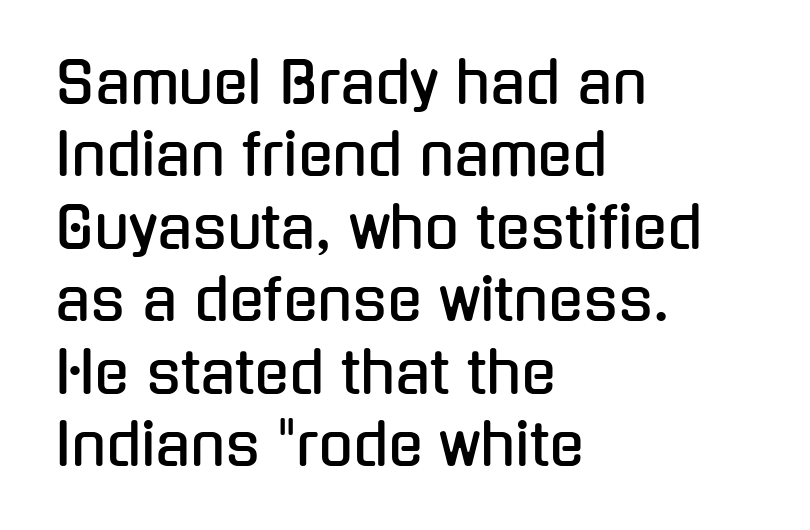
The image shows 57 px condensed sans-serif type, upright; set left-aligned, normal line spacing (1.27x), normal letter spacing, not underlined; low stroke contrast and a medium x-height.
